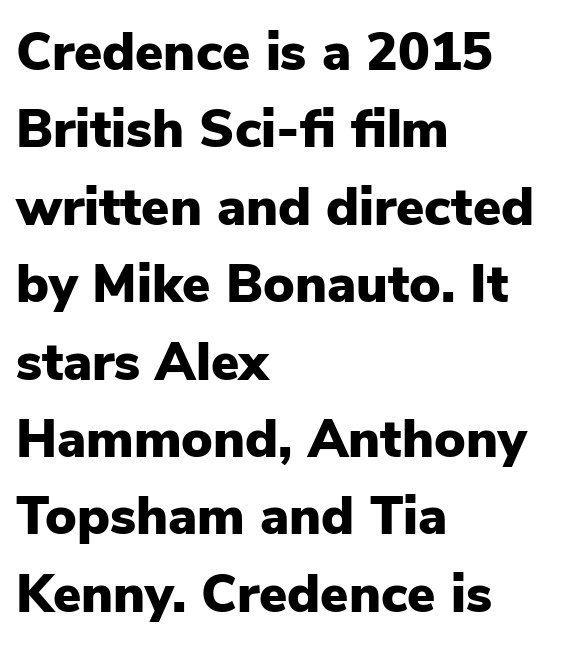
The image shows 53 px heavy sans-serif type, upright; set left-aligned, normal line spacing (1.46x), normal letter spacing, not underlined; low stroke contrast and a medium x-height.
